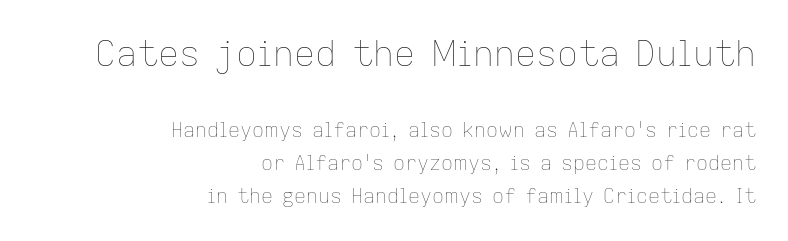
{"italic": "no", "bold": "no", "weight": "thin", "width": "normal", "stroke_contrast": "low", "x_height": "medium", "monospaced": "no", "underline": "no", "align": "right", "line_spacing": "normal", "line_spacing_ratio": 1.64, "letter_spacing": "normal", "letter_spacing_em": 0.0, "larger_block": "first", "size_ratio": 1.75, "glyph_px": 35}
